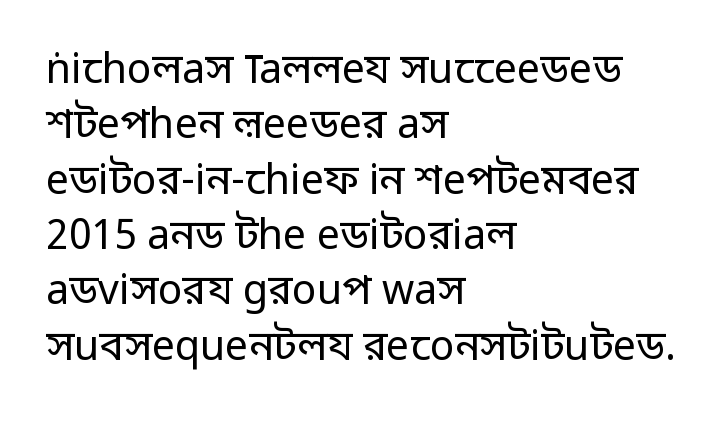
Q: Is the text bold? A: No.
Q: Is the text italic (slanted)? A: No, it is upright.
Q: Is the typeface a serif or a sans-serif typeface? A: Sans-serif.
Q: Is the text underlined? A: No.
Q: How is the paragraph aligned? A: Left-aligned.
Q: Is the spacing between letters normal or unusually wide? A: Normal.
Q: Is the spacing between lines tight, normal or loose? A: Normal.
Q: Width (condensed, normal, or wide)? A: Normal.
Q: Stroke contrast? A: Low.
Q: x-height? A: Medium.
Q: Monospaced? A: No.
